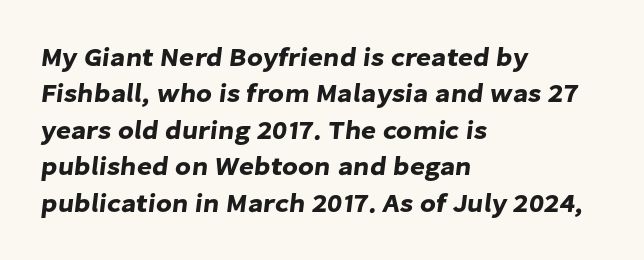
Q: Is the text underlined? A: No.
Q: How is the paragraph aligned? A: Left-aligned.
Q: Is the spacing between letters normal or unusually wide? A: Normal.
Q: Is the spacing between lines tight, normal or loose? A: Normal.
